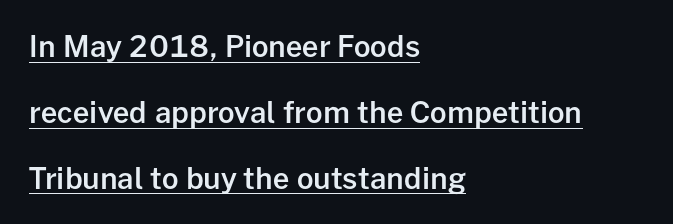
The horizontal fit of the characters is conventional and even. The typesetting leans somewhat heavy: a semibold. Like a heading marked for emphasis, these lines bear an underscore. The font family rendered here belongs to the sans-serif group. You could not count columns in this text — the font is proportionally spaced.
